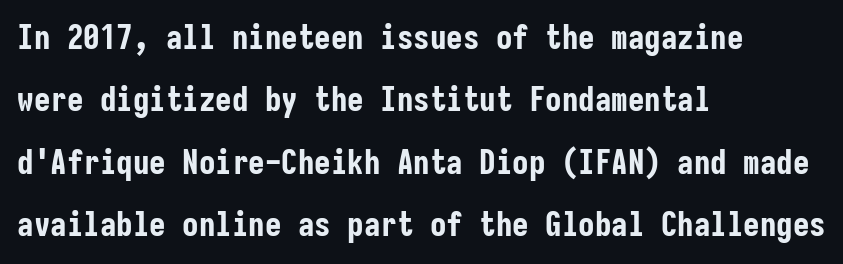
{"serif": "no", "italic": "no", "bold": "yes", "weight": "bold", "width": "condensed", "stroke_contrast": "low", "x_height": "medium", "monospaced": "yes", "underline": "no", "align": "left", "line_spacing_ratio": 1.89, "letter_spacing": "normal", "letter_spacing_em": 0.0, "glyph_px": 33}
